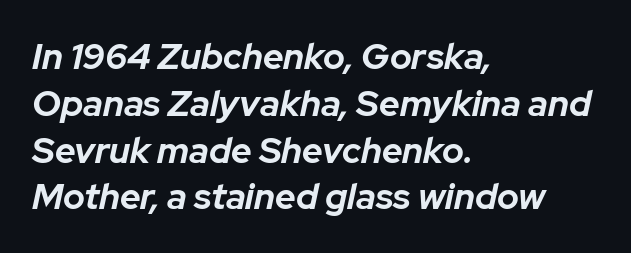
{"italic": "yes", "lean": "right", "slant_degrees": 12, "bold": "yes", "weight": "bold", "width": "normal", "stroke_contrast": "low", "x_height": "medium", "monospaced": "no", "underline": "no", "align": "left", "line_spacing": "normal", "line_spacing_ratio": 1.3, "letter_spacing": "normal", "letter_spacing_em": 0.0, "glyph_px": 36}
